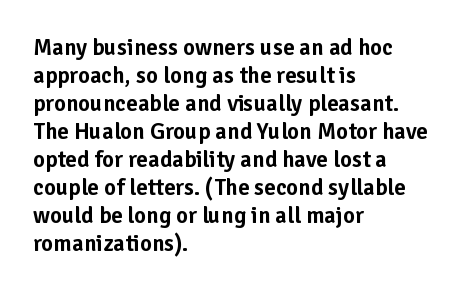
The image shows 23 px text type, upright; set left-aligned, line spacing 1.22x, normal letter spacing, not underlined.
